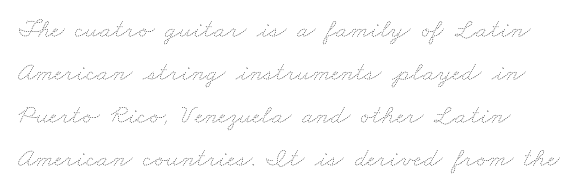
The image shows 27 px text type; set normal line spacing (1.59x), normal letter spacing, not underlined.
